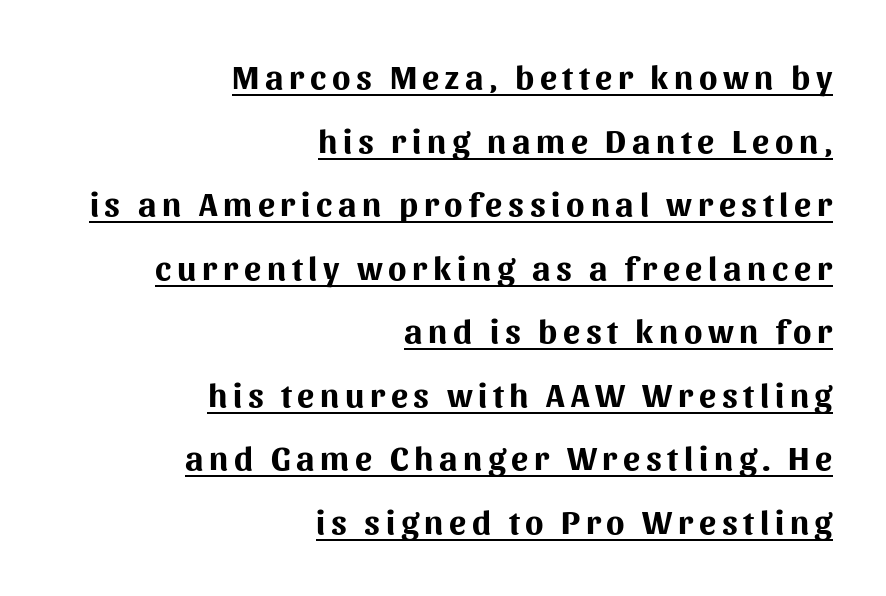
Vertical strokes here are truly vertical. Honestly, the underline is the first thing you notice here. I'd call this a sans setting — the letters go barefoot. Proportional: the letters do not fall into vertical columns.
